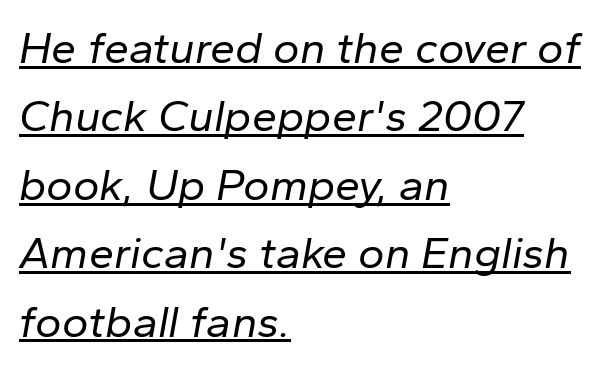
{"italic": "yes", "lean": "right", "slant_degrees": 10, "bold": "no", "weight": "regular", "width": "normal", "stroke_contrast": "low", "x_height": "medium", "monospaced": "no", "underline": "yes", "align": "left", "line_spacing": "normal", "line_spacing_ratio": 1.52, "letter_spacing": "normal", "letter_spacing_em": 0.0, "glyph_px": 45}
